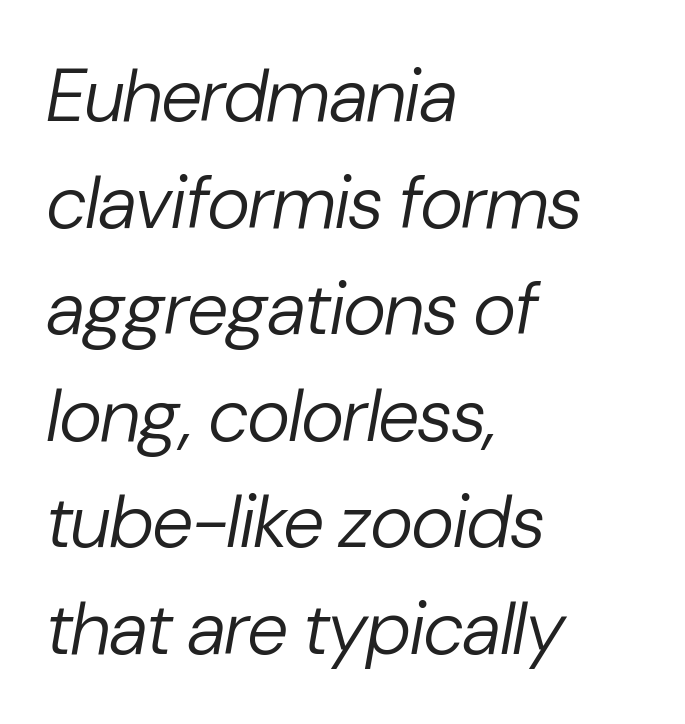
{"italic": "yes", "lean": "right", "slant_degrees": 10, "bold": "no", "weight": "regular", "width": "normal", "stroke_contrast": "low", "x_height": "medium", "monospaced": "no", "underline": "no", "align": "left", "line_spacing": "normal", "line_spacing_ratio": 1.44, "letter_spacing": "normal", "letter_spacing_em": 0.0, "glyph_px": 74}
